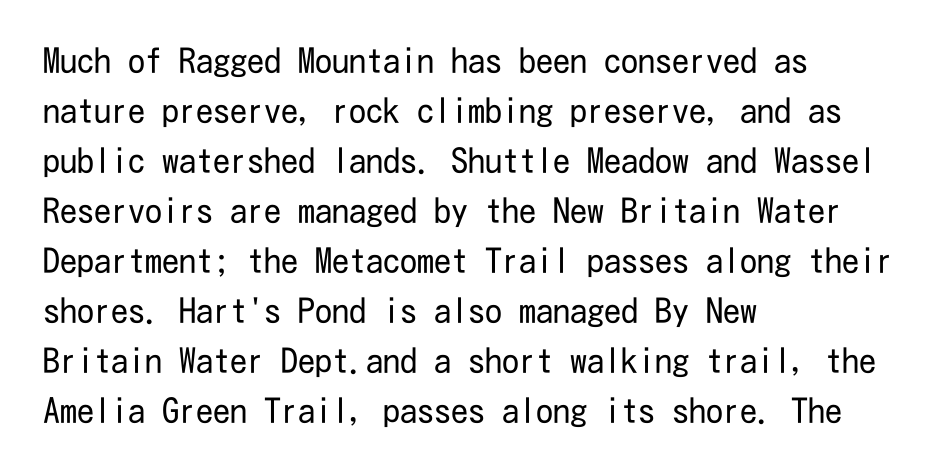
{"serif": "no", "italic": "no", "bold": "no", "weight": "regular", "width": "condensed", "stroke_contrast": "low", "x_height": "medium", "underline": "no", "align": "left", "line_spacing": "normal", "line_spacing_ratio": 1.47, "letter_spacing": "normal", "letter_spacing_em": 0.0, "glyph_px": 34}
